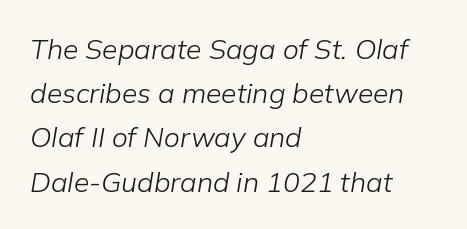
Q: Is the text bold? A: No.
Q: Is the text italic (slanted)? A: Yes, it leans right by about 9 degrees.
Q: Is the text underlined? A: No.
Q: How is the paragraph aligned? A: Left-aligned.
Q: Is the spacing between letters normal or unusually wide? A: Normal.
Q: Is the spacing between lines tight, normal or loose? A: Normal.
Q: Width (condensed, normal, or wide)? A: Normal.
Q: Stroke contrast? A: Low.
Q: x-height? A: Medium.
Q: Monospaced? A: No.
